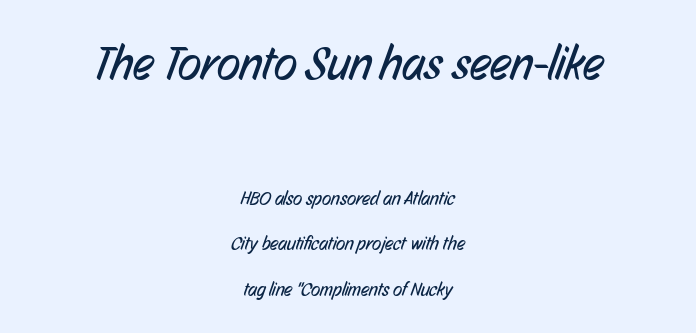
{"serif": "no", "bold": "no", "weight": "regular", "width": "condensed", "stroke_contrast": "low", "x_height": "medium", "monospaced": "no", "underline": "no", "align": "center", "line_spacing": "loose", "line_spacing_ratio": 2.4, "letter_spacing": "normal", "letter_spacing_em": 0.0, "larger_block": "first", "size_ratio": 2.53, "glyph_px": 48}
